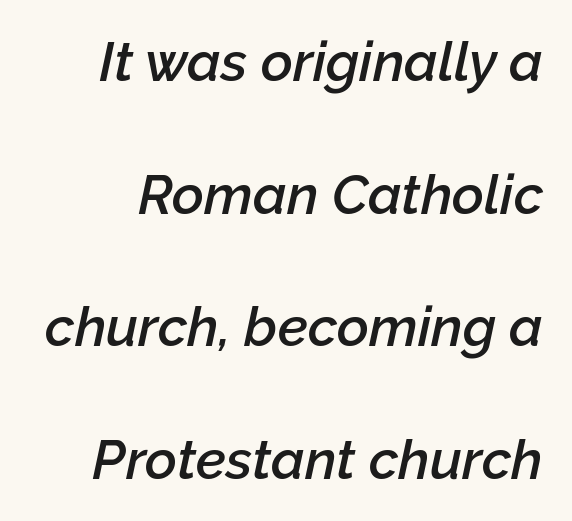
{"italic": "yes", "lean": "right", "slant_degrees": 12, "bold": "semi", "weight": "semibold", "width": "normal", "stroke_contrast": "low", "x_height": "medium", "monospaced": "no", "underline": "no", "line_spacing": "loose", "line_spacing_ratio": 2.41, "letter_spacing": "normal", "letter_spacing_em": 0.0, "glyph_px": 55}
